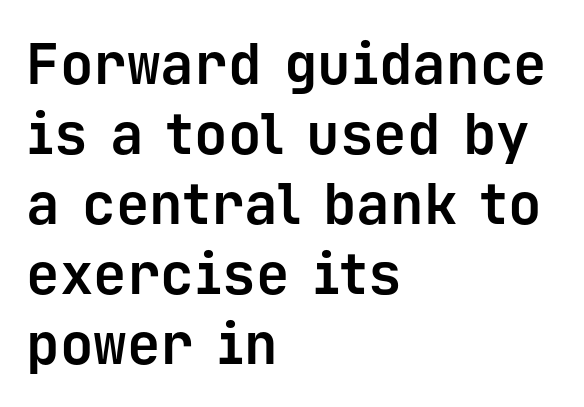
{"serif": "no", "italic": "no", "bold": "yes", "weight": "bold", "width": "normal", "stroke_contrast": "low", "x_height": "medium", "monospaced": "yes", "underline": "no", "align": "left", "line_spacing": "normal", "line_spacing_ratio": 1.25, "letter_spacing": "normal", "letter_spacing_em": 0.0, "glyph_px": 56}
